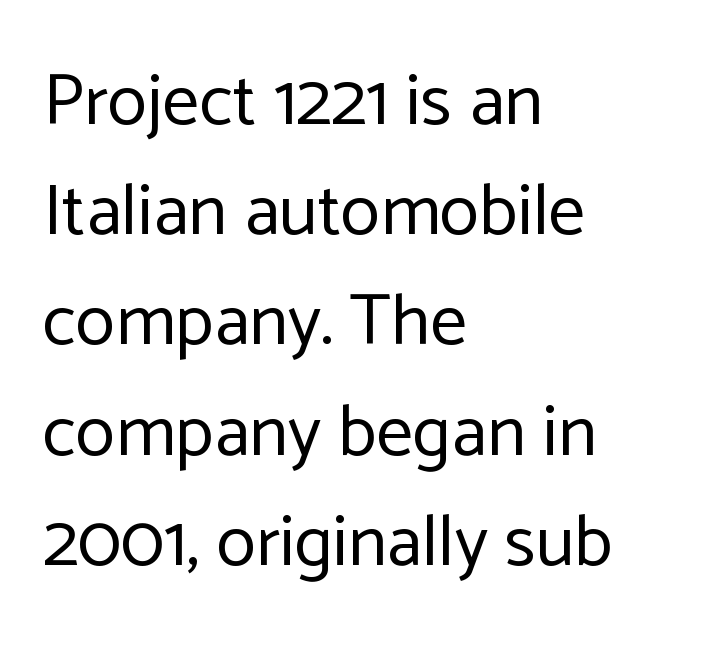
{"serif": "no", "italic": "no", "bold": "no", "weight": "regular", "width": "normal", "stroke_contrast": "low", "x_height": "medium", "monospaced": "no", "underline": "no", "align": "left", "line_spacing": "normal", "line_spacing_ratio": 1.51, "letter_spacing": "normal", "letter_spacing_em": 0.0, "glyph_px": 73}
